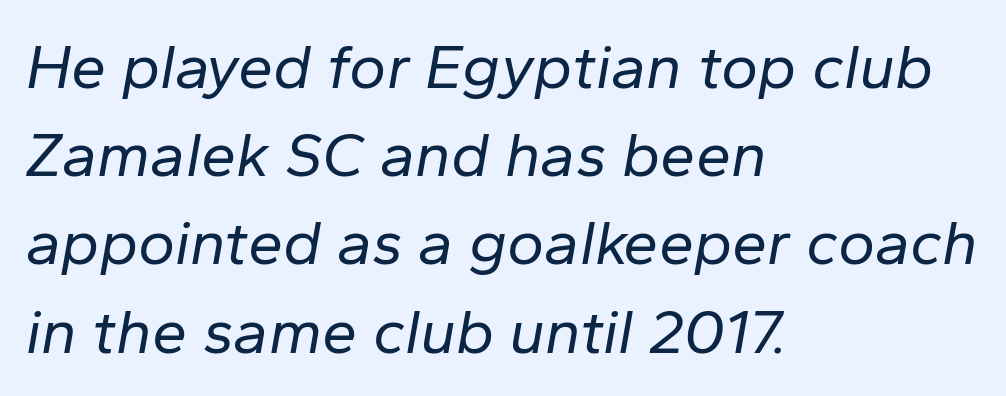
{"italic": "yes", "lean": "right", "slant_degrees": 10, "bold": "no", "weight": "regular", "width": "normal", "stroke_contrast": "low", "x_height": "medium", "monospaced": "no", "underline": "no", "align": "left", "line_spacing": "normal", "line_spacing_ratio": 1.4, "letter_spacing": "normal", "letter_spacing_em": 0.0, "glyph_px": 63}
